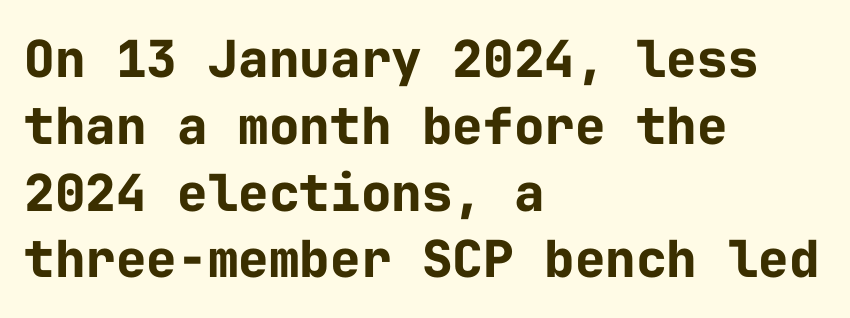
{"serif": "no", "italic": "no", "bold": "yes", "weight": "bold", "width": "normal", "stroke_contrast": "low", "x_height": "medium", "monospaced": "yes", "underline": "no", "align": "left", "line_spacing": "normal", "line_spacing_ratio": 1.31, "letter_spacing": "normal", "letter_spacing_em": 0.0, "glyph_px": 51}
